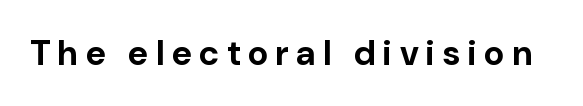
Just letters on the line, the space beneath them empty. Spacing verdict: proportional, widths tailored to each character. Is the letter spacing exaggerated? Yes — the characters are pushed far apart. You can tell from the bare stems that sans-serif type was used. How heavy is the stroke? Heavy — this is a bold.
